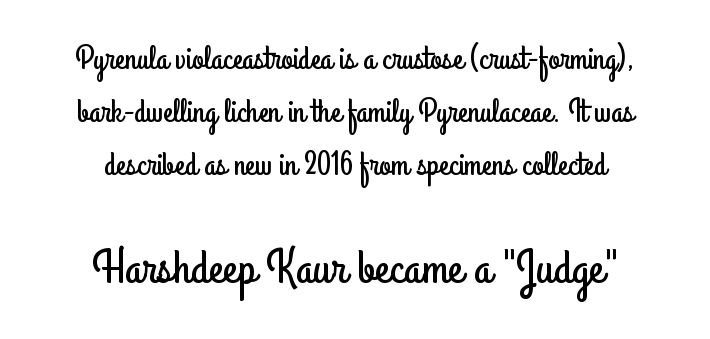
{"serif": "no", "width": "condensed", "stroke_contrast": "low", "x_height": "small", "monospaced": "no", "underline": "no", "align": "center", "line_spacing": "normal", "line_spacing_ratio": 1.61, "letter_spacing": "normal", "letter_spacing_em": 0.0, "larger_block": "second", "size_ratio": 1.48, "glyph_px": 49}
